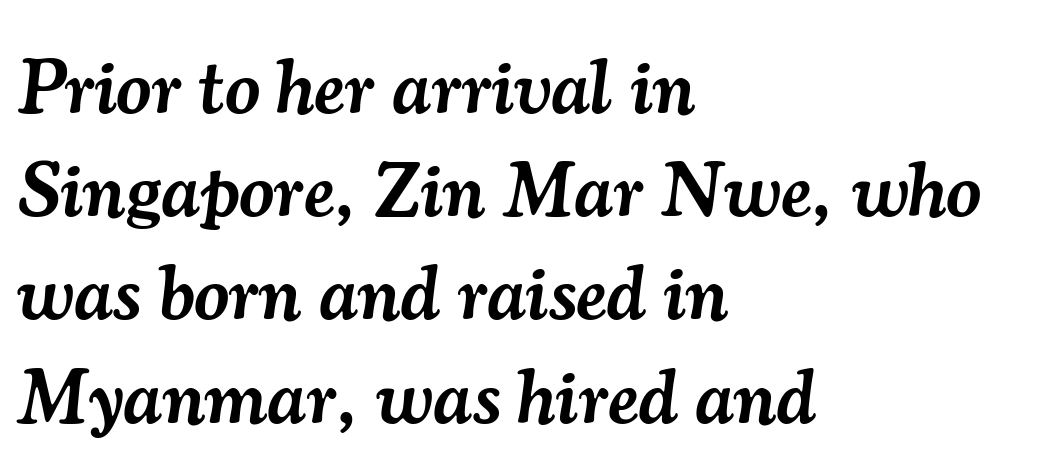
Casual observation: everything's shoved over to the left. The rendering keeps characters at their native spacing. Typesetter's note: demi weight, one step under bold. Regular leading. The face used here has a pronounced slope to its letters. Type without underlining.
